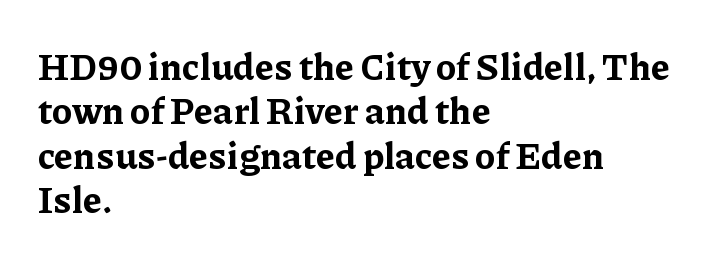
Q: Is the text bold? A: Yes.
Q: Is the text italic (slanted)? A: No, it is upright.
Q: Is the typeface a serif or a sans-serif typeface? A: Serif.
Q: Is the text underlined? A: No.
Q: How is the paragraph aligned? A: Left-aligned.
Q: Is the spacing between letters normal or unusually wide? A: Normal.
Q: Width (condensed, normal, or wide)? A: Normal.
Q: Stroke contrast? A: Low.
Q: x-height? A: Medium.
Q: Monospaced? A: No.
